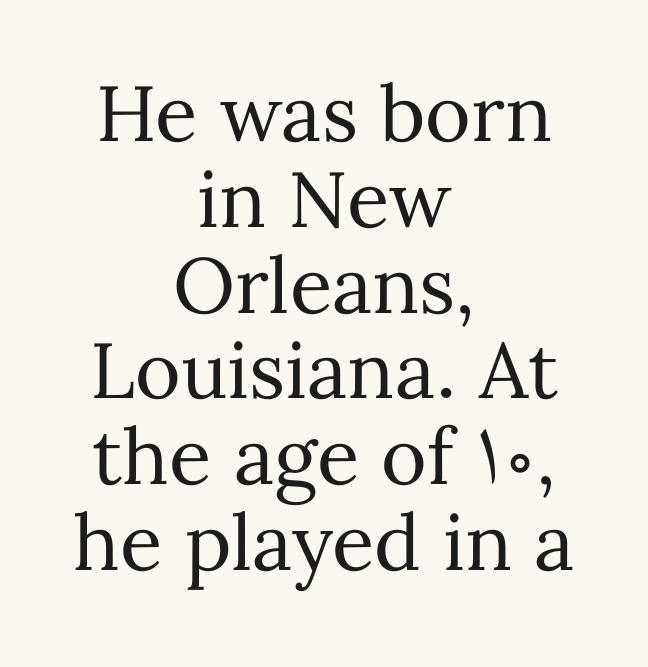
{"italic": "no", "bold": "no", "weight": "regular", "width": "normal", "stroke_contrast": "medium", "x_height": "medium", "monospaced": "no", "underline": "no", "align": "center", "line_spacing": "tight", "line_spacing_ratio": 1.1, "letter_spacing": "normal", "letter_spacing_em": 0.0, "glyph_px": 78}
